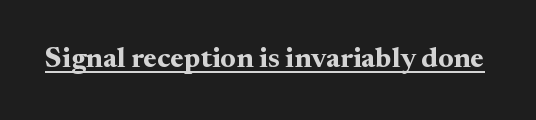
Q: Is the text bold? A: Yes.
Q: Is the text italic (slanted)? A: No, it is upright.
Q: Is the typeface a serif or a sans-serif typeface? A: Serif.
Q: Is the text underlined? A: Yes.
Q: Is the spacing between letters normal or unusually wide? A: Normal.
Q: Width (condensed, normal, or wide)? A: Normal.
Q: Stroke contrast? A: Medium.
Q: x-height? A: Small.
Q: Monospaced? A: No.
